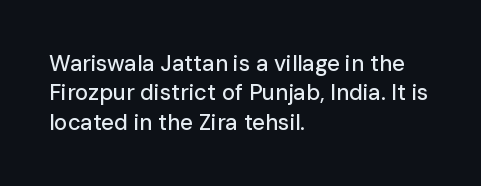
{"italic": "no", "underline": "no", "align": "left", "line_spacing": "normal", "line_spacing_ratio": 1.34, "letter_spacing": "normal", "letter_spacing_em": 0.0, "glyph_px": 22}
